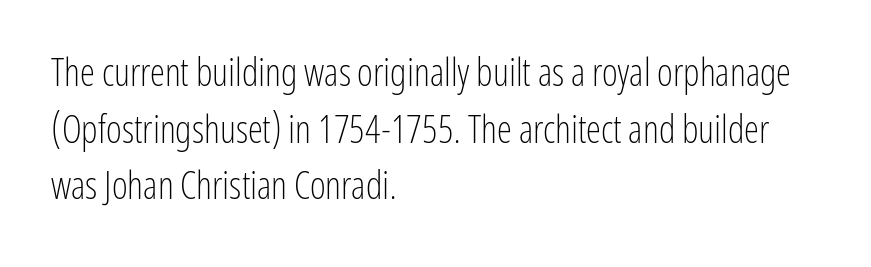
{"serif": "no", "italic": "no", "bold": "no", "weight": "light", "width": "condensed", "stroke_contrast": "low", "x_height": "medium", "monospaced": "no", "underline": "no", "align": "left", "line_spacing": "normal", "line_spacing_ratio": 1.49, "letter_spacing": "normal", "letter_spacing_em": 0.0, "glyph_px": 38}
